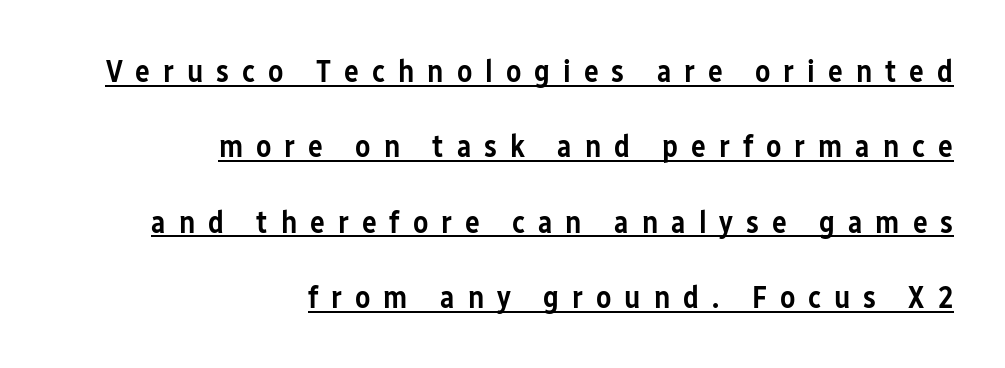
The image shows 31 px semibold, condensed sans-serif type, upright; set right-aligned, loose line spacing (2.43x), unusually wide letter spacing (+0.42 em), underlined; low stroke contrast and a medium x-height.
